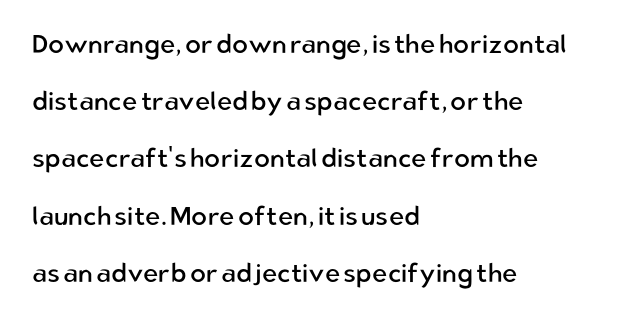
You could fit nearly another row in the gap between these rows. The passage shown is not bold in any degree. This is roman type, the default non-slanted kind. Is the block centered? No — it sits flush against the left margin. No extra tracking has been applied to these lines.
